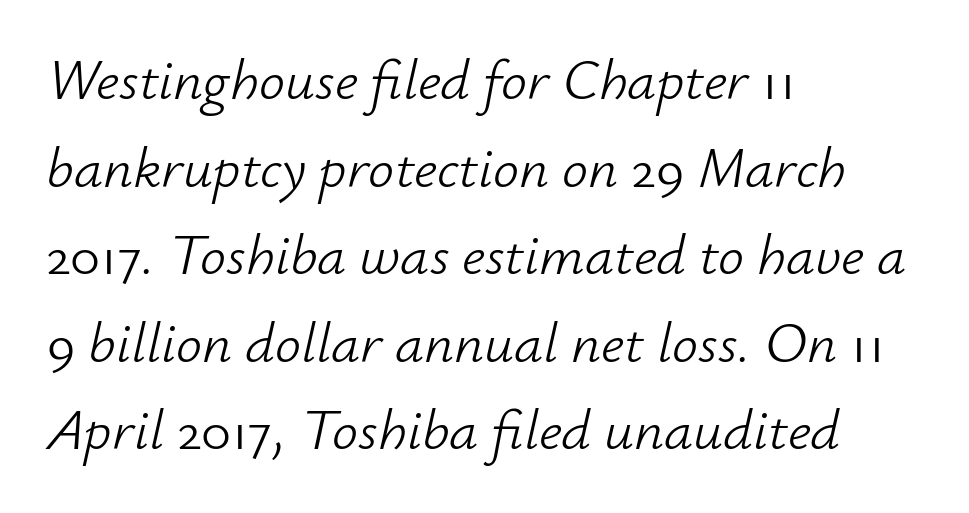
Q: Is the text bold? A: No.
Q: Is the text italic (slanted)? A: Yes, it leans right by about 12 degrees.
Q: Is the text underlined? A: No.
Q: How is the paragraph aligned? A: Left-aligned.
Q: Is the spacing between letters normal or unusually wide? A: Normal.
Q: Is the spacing between lines tight, normal or loose? A: Normal.
Q: Width (condensed, normal, or wide)? A: Normal.
Q: Stroke contrast? A: Low.
Q: x-height? A: Small.
Q: Monospaced? A: No.
